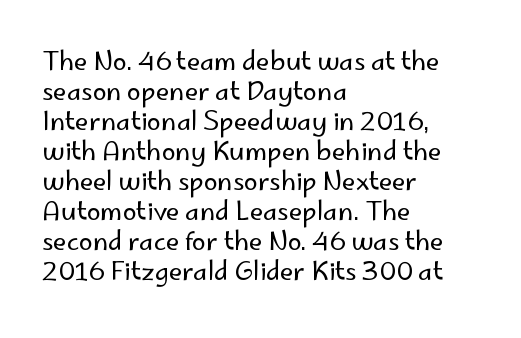
{"italic": "no", "bold": "no", "underline": "no", "align": "left", "line_spacing_ratio": 1.2, "letter_spacing": "normal", "letter_spacing_em": 0.0, "glyph_px": 25}
